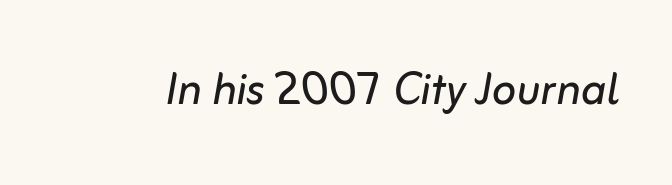
Stem width sits at or under what a default text font uses. Honestly, the letter spacing is just normal — you wouldn't notice it. The passage shown is not underscored anywhere. An italicized treatment has been applied to the whole sample. Looks like regular typesetting: each glyph gets only the width it needs.
